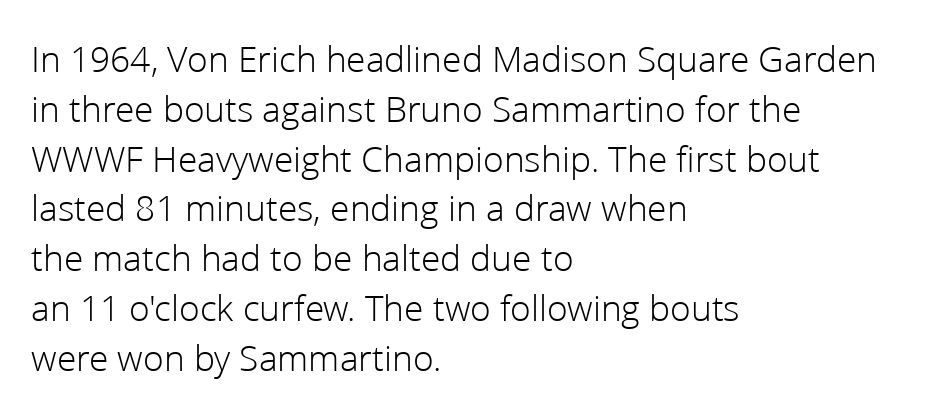
{"serif": "no", "italic": "no", "bold": "no", "weight": "light", "width": "normal", "stroke_contrast": "low", "x_height": "medium", "monospaced": "no", "underline": "no", "align": "left", "line_spacing": "normal", "line_spacing_ratio": 1.31, "letter_spacing": "normal", "letter_spacing_em": 0.0, "glyph_px": 38}
